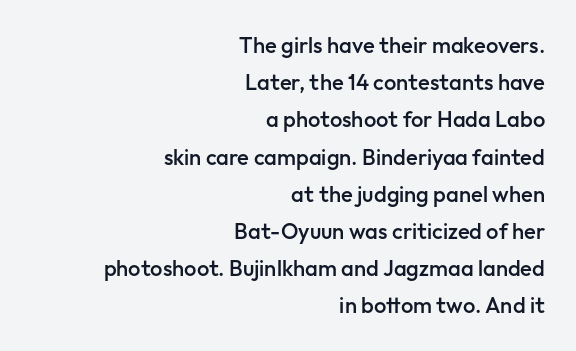
The typesetter chose a ragged-left arrangement here. The leading is moderate, giving the passage an even texture. Tall strokes in this sample are plumb rather than angled. How are the letters spaced? Ordinarily, with no added tracking.
